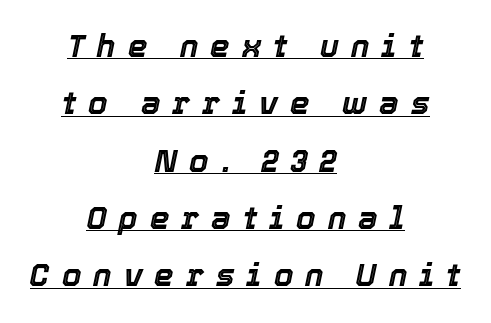
The image shows 31 px text type, italic (leaning right); set centered, line spacing 1.85x, unusually wide letter spacing (+0.39 em), underlined; a medium x-height.
